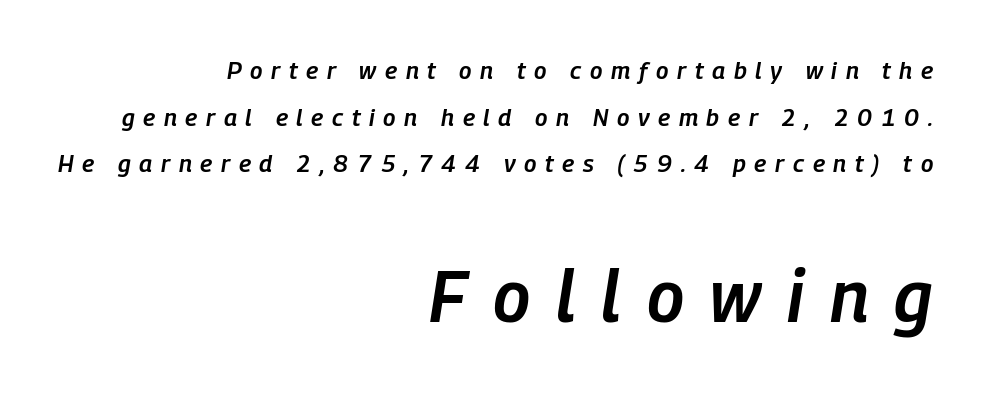
Q: Is the text bold? A: Semi-bold.
Q: Is the text italic (slanted)? A: Yes, it leans right by about 9 degrees.
Q: Is the text underlined? A: No.
Q: How is the paragraph aligned? A: Right-aligned.
Q: Is the spacing between letters normal or unusually wide? A: Unusually wide.
Q: Is the spacing between lines tight, normal or loose? A: Loose.
Q: Which block of text is set in a larger size, the first (top) or the second (bottom)? A: The second (bottom) one.
Q: Width (condensed, normal, or wide)? A: Condensed.
Q: Stroke contrast? A: Low.
Q: x-height? A: Medium.
Q: Monospaced? A: No.
